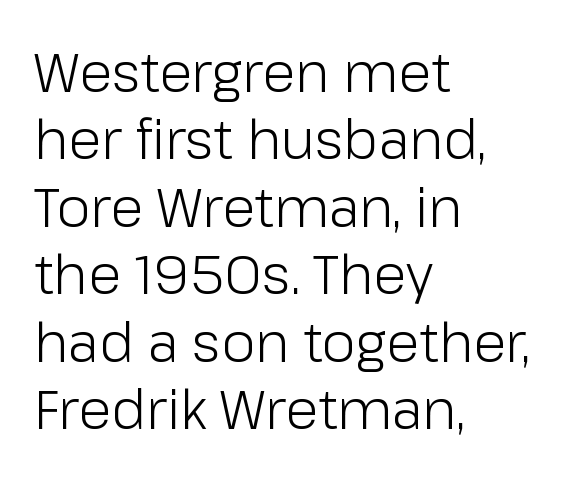
Q: Is the text bold? A: No.
Q: Is the text italic (slanted)? A: No, it is upright.
Q: Is the typeface a serif or a sans-serif typeface? A: Sans-serif.
Q: Is the text underlined? A: No.
Q: How is the paragraph aligned? A: Left-aligned.
Q: Is the spacing between letters normal or unusually wide? A: Normal.
Q: Is the spacing between lines tight, normal or loose? A: Normal.
Q: Width (condensed, normal, or wide)? A: Normal.
Q: Stroke contrast? A: Low.
Q: x-height? A: Medium.
Q: Monospaced? A: No.
